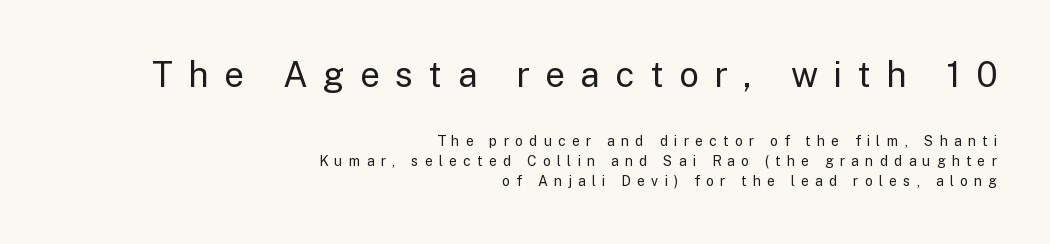
The image shows 35 px regular-weight sans-serif type, upright; set right-aligned, normal line spacing (1.45x), unusually wide letter spacing (+0.44 em), not underlined; the first (top) block is 2.5x larger; low stroke contrast and a medium x-height.
